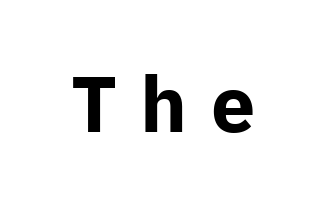
{"serif": "no", "italic": "no", "bold": "yes", "weight": "bold", "width": "normal", "stroke_contrast": "low", "x_height": "medium", "monospaced": "no", "underline": "no", "letter_spacing": "wide", "letter_spacing_em": 0.3, "glyph_px": 79}
